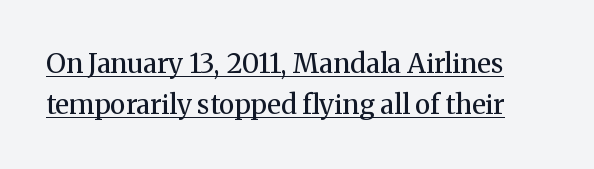
{"italic": "no", "bold": "no", "underline": "yes", "line_spacing": "normal", "line_spacing_ratio": 1.53, "letter_spacing": "normal", "letter_spacing_em": 0.0, "glyph_px": 27}
